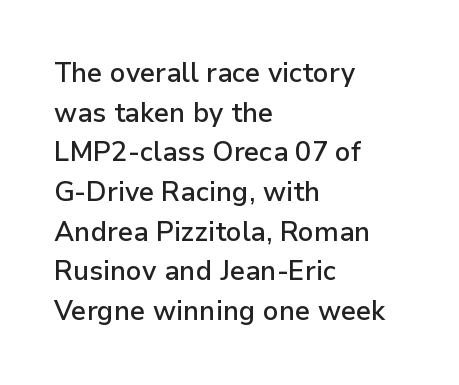
The image shows 27 px text type, upright; set left-aligned, normal line spacing (1.47x), normal letter spacing, not underlined.
